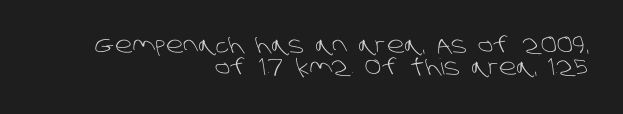
The image shows 22 px text type; set right-aligned, tight line spacing (1.01x), normal letter spacing, not underlined.
